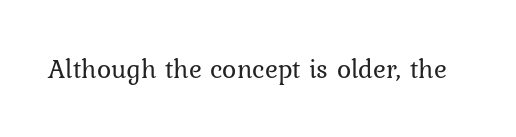
{"italic": "no", "bold": "no", "underline": "no", "letter_spacing": "normal", "letter_spacing_em": 0.0, "glyph_px": 27}
